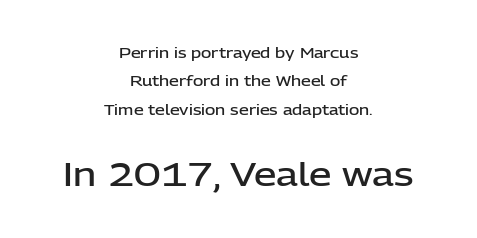
Q: Is the text bold? A: Semi-bold.
Q: Is the text italic (slanted)? A: No, it is upright.
Q: Is the typeface a serif or a sans-serif typeface? A: Sans-serif.
Q: Is the text underlined? A: No.
Q: How is the paragraph aligned? A: Centered.
Q: Is the spacing between letters normal or unusually wide? A: Normal.
Q: Is the spacing between lines tight, normal or loose? A: Loose.
Q: Which block of text is set in a larger size, the first (top) or the second (bottom)? A: The second (bottom) one.
Q: Width (condensed, normal, or wide)? A: Normal.
Q: Stroke contrast? A: Low.
Q: x-height? A: Medium.
Q: Monospaced? A: No.
